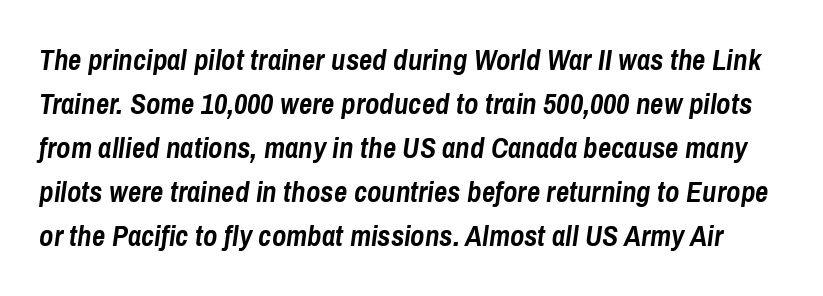
{"italic": "yes", "lean": "right", "slant_degrees": 8, "bold": "yes", "weight": "semibold", "width": "condensed", "stroke_contrast": "low", "x_height": "medium", "monospaced": "no", "underline": "no", "line_spacing": "normal", "line_spacing_ratio": 1.52, "letter_spacing": "normal", "letter_spacing_em": 0.0, "glyph_px": 29}
